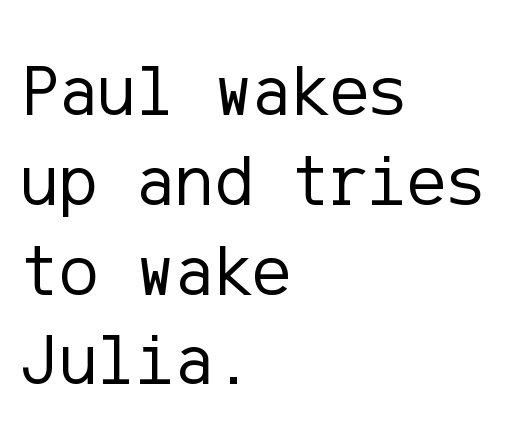
The image shows 73 px regular-weight sans-serif type, upright; set left-aligned, line spacing 1.23x, normal letter spacing, not underlined; low stroke contrast and a medium x-height.
